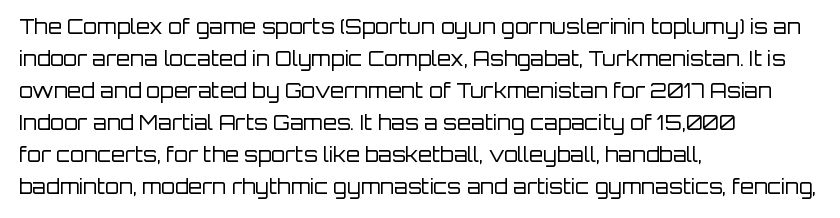
{"italic": "no", "bold": "no", "underline": "no", "align": "left", "line_spacing": "normal", "line_spacing_ratio": 1.6, "letter_spacing": "normal", "letter_spacing_em": 0.0, "glyph_px": 20}
